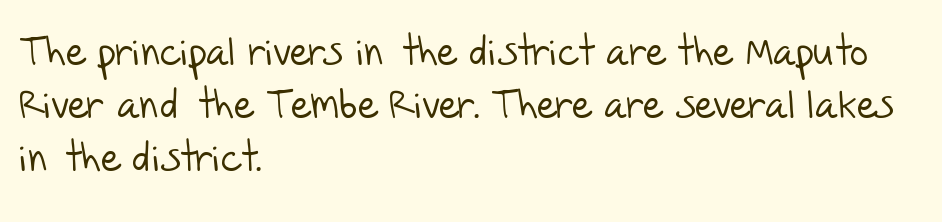
A typesetter would call this proportional, since set widths differ per character. Successive baselines arrive at the customary interval. Glyph-to-glyph distance matches everyday printed text. Each row of text sits above clean, open space. No letter is thick-stroked: the sample isn't bold. No feet cap the strokes, marking this as sans-serif type.
